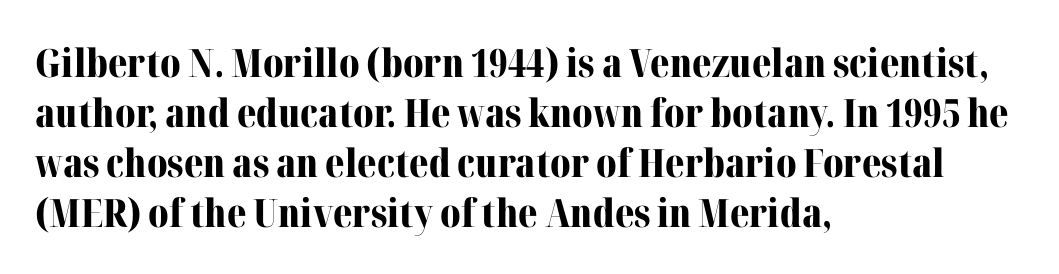
Q: Is the text bold? A: Yes.
Q: Is the text italic (slanted)? A: No, it is upright.
Q: Is the typeface a serif or a sans-serif typeface? A: Serif.
Q: Is the text underlined? A: No.
Q: How is the paragraph aligned? A: Left-aligned.
Q: Is the spacing between letters normal or unusually wide? A: Normal.
Q: Is the spacing between lines tight, normal or loose? A: Normal.
Q: Width (condensed, normal, or wide)? A: Normal.
Q: Stroke contrast? A: Medium.
Q: x-height? A: Medium.
Q: Monospaced? A: No.
